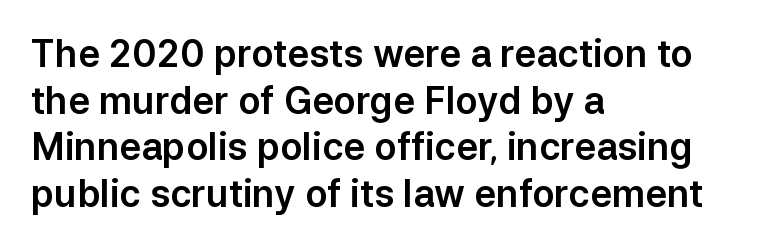
Q: Is the text italic (slanted)? A: No, it is upright.
Q: Is the typeface a serif or a sans-serif typeface? A: Sans-serif.
Q: Is the text underlined? A: No.
Q: How is the paragraph aligned? A: Left-aligned.
Q: Is the spacing between letters normal or unusually wide? A: Normal.
Q: Is the spacing between lines tight, normal or loose? A: Normal.
Q: Width (condensed, normal, or wide)? A: Normal.
Q: Stroke contrast? A: Low.
Q: x-height? A: Medium.
Q: Monospaced? A: No.
